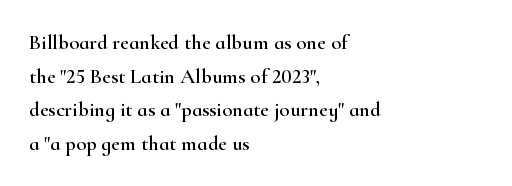
Between one letter and the next there's only the usual sliver of space. The baseline area is clear. Vertically, the passage feels balanced, rows spaced as you'd expect. This sample is left-justified, so line endings fall wherever the words run out.
